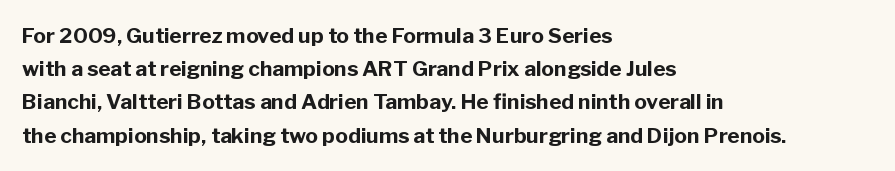
The image shows 21 px bold type, upright; set left-aligned, normal line spacing (1.58x), normal letter spacing, not underlined.
